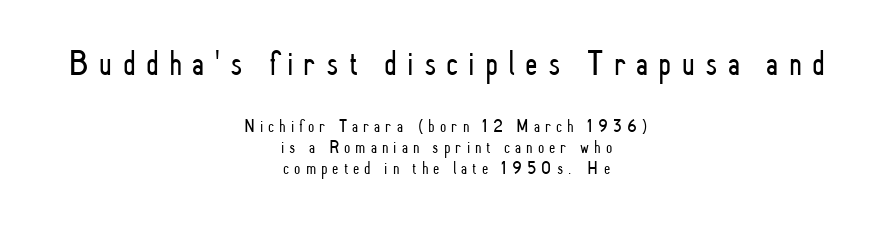
The letters carry no serifs — their stems end cleanly without finishing strokes. You could not count columns in this text — the font is proportionally spaced. Characters follow at a spacing far wider than the type designer built in. No extra ink here — the face is not bold. Teacher's note: observe the equal gaps on both sides — that is centered alignment. Does the bottom block carry the larger type? No, the top block does.
